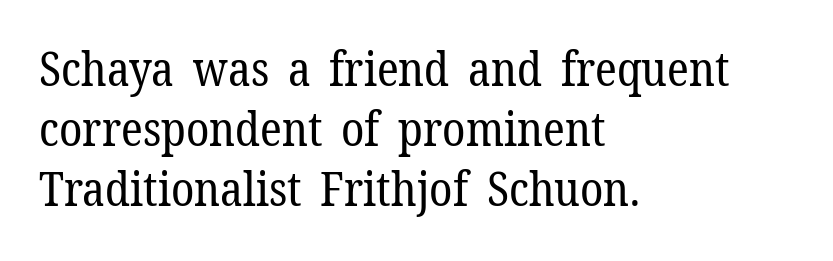
Q: Is the text bold? A: No.
Q: Is the text italic (slanted)? A: No, it is upright.
Q: Is the typeface a serif or a sans-serif typeface? A: Serif.
Q: Is the text underlined? A: No.
Q: How is the paragraph aligned? A: Left-aligned.
Q: Is the spacing between letters normal or unusually wide? A: Normal.
Q: Is the spacing between lines tight, normal or loose? A: Normal.
Q: Width (condensed, normal, or wide)? A: Normal.
Q: Stroke contrast? A: Low.
Q: x-height? A: Medium.
Q: Monospaced? A: No.
